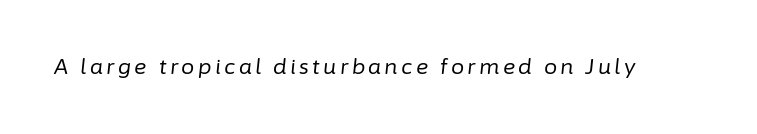
The gap between lines stays unmarked. No letter is thick-stroked: the sample isn't bold. Looking at the ascenders, they clearly lean.
